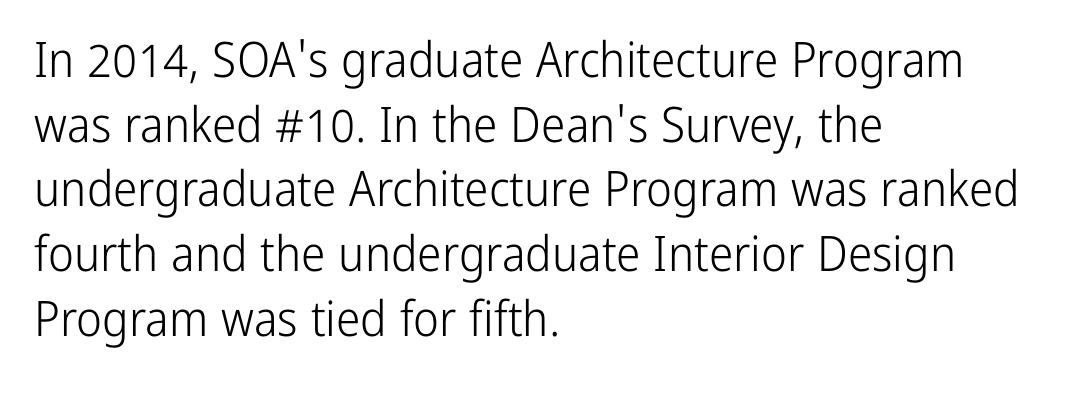
{"serif": "no", "italic": "no", "bold": "no", "weight": "light", "width": "condensed", "stroke_contrast": "low", "x_height": "medium", "monospaced": "no", "underline": "no", "align": "left", "line_spacing": "normal", "line_spacing_ratio": 1.32, "letter_spacing": "normal", "letter_spacing_em": 0.0, "glyph_px": 49}
